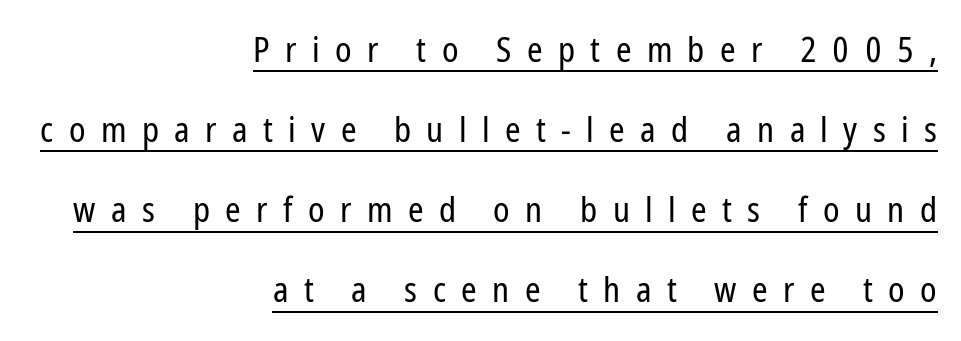
Q: Is the text bold? A: No.
Q: Is the text italic (slanted)? A: No, it is upright.
Q: Is the typeface a serif or a sans-serif typeface? A: Sans-serif.
Q: Is the text underlined? A: Yes.
Q: How is the paragraph aligned? A: Right-aligned.
Q: Is the spacing between letters normal or unusually wide? A: Unusually wide.
Q: Is the spacing between lines tight, normal or loose? A: Loose.
Q: Width (condensed, normal, or wide)? A: Condensed.
Q: Stroke contrast? A: Low.
Q: x-height? A: Medium.
Q: Monospaced? A: No.
